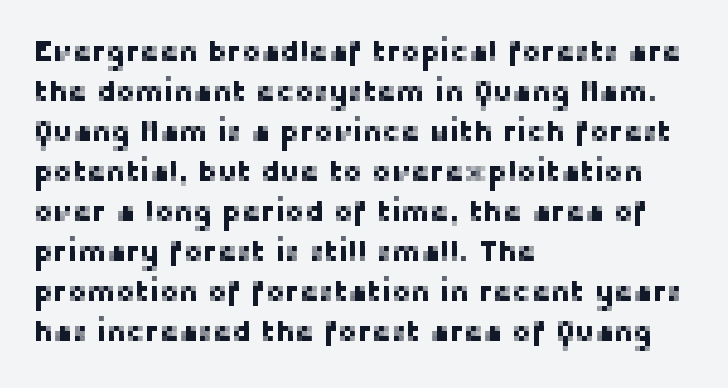
The image shows 29 px sans-serif type, upright; set left-aligned, normal line spacing (1.38x), normal letter spacing, not underlined; low stroke contrast and a medium x-height.
